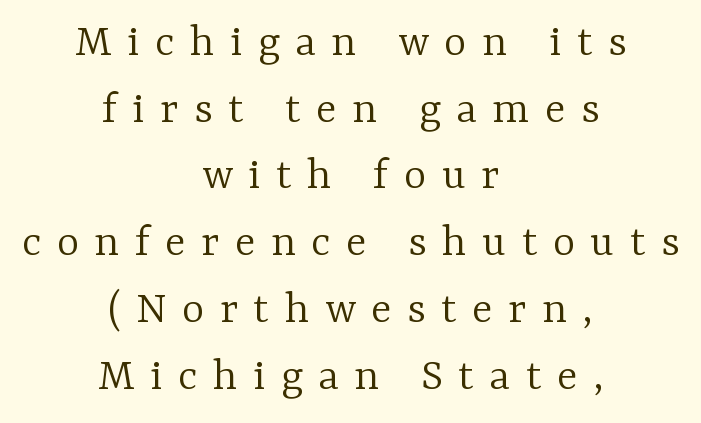
One glance says typical: line gaps are just what's usual. The tracking reads as deliberately expanded to a designer's eye. The weight would be labelled regular, book, light, or lighter still. The rendering shows small feet on the letterforms — a serif design.
